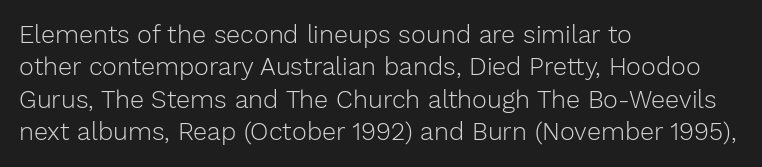
The words here are not underlined. Whoever set this chose a conventional vertical rhythm. Honestly, the letter spacing is just normal — you wouldn't notice it. Tall strokes in this sample are plumb rather than angled. Compared with a centered layout, this one pins lines to the left instead. The weight tops out at a normal text grade.
